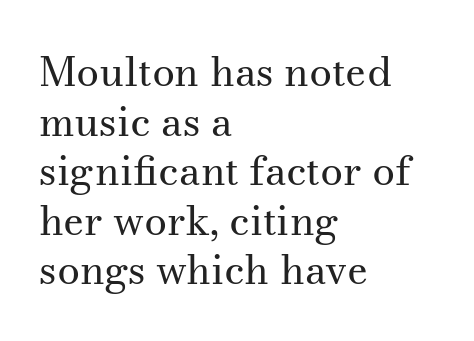
Q: Is the text bold? A: No.
Q: Is the text italic (slanted)? A: No, it is upright.
Q: Is the typeface a serif or a sans-serif typeface? A: Serif.
Q: Is the text underlined? A: No.
Q: How is the paragraph aligned? A: Left-aligned.
Q: Is the spacing between letters normal or unusually wide? A: Normal.
Q: Width (condensed, normal, or wide)? A: Normal.
Q: Stroke contrast? A: Medium.
Q: x-height? A: Small.
Q: Monospaced? A: No.
